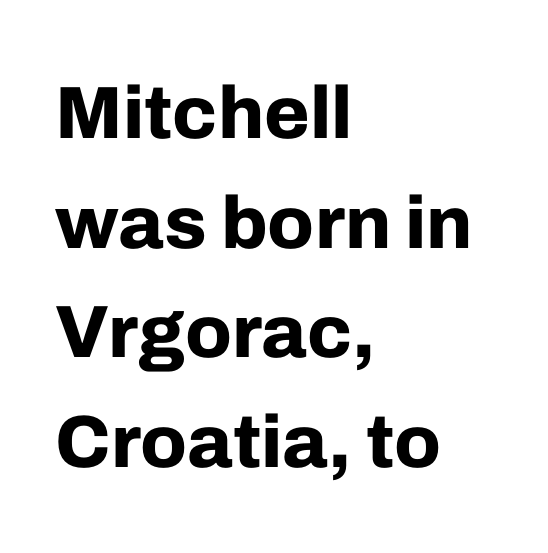
{"serif": "no", "italic": "no", "bold": "yes", "weight": "bold", "width": "normal", "stroke_contrast": "low", "x_height": "medium", "monospaced": "no", "underline": "no", "align": "left", "line_spacing": "normal", "line_spacing_ratio": 1.48, "letter_spacing": "normal", "letter_spacing_em": 0.0, "glyph_px": 74}
